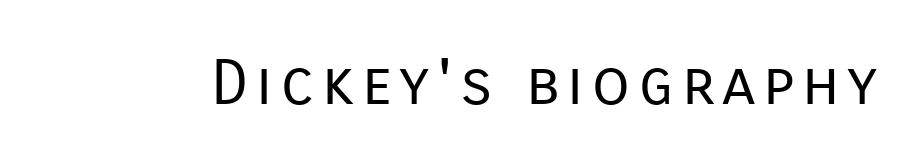
The image shows 62 px regular-weight sans-serif type, upright; set not underlined; low stroke contrast and a medium x-height.
